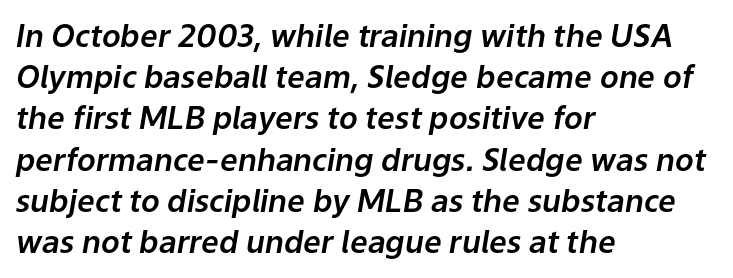
Q: Is the text italic (slanted)? A: Yes, it leans right by about 9 degrees.
Q: Is the text underlined? A: No.
Q: How is the paragraph aligned? A: Left-aligned.
Q: Is the spacing between letters normal or unusually wide? A: Normal.
Q: Is the spacing between lines tight, normal or loose? A: Normal.
Q: Width (condensed, normal, or wide)? A: Normal.
Q: Stroke contrast? A: Low.
Q: x-height? A: Medium.
Q: Monospaced? A: No.
